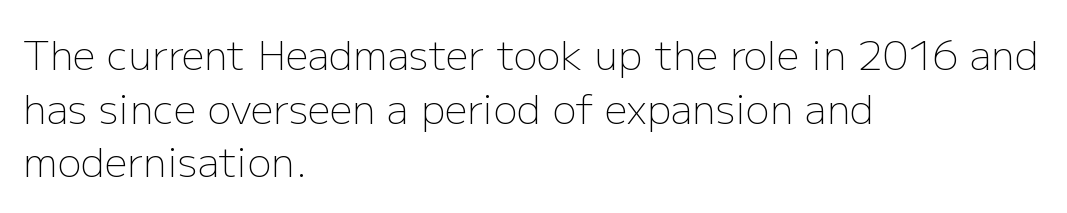
Q: Is the text bold? A: No.
Q: Is the text italic (slanted)? A: No, it is upright.
Q: Is the typeface a serif or a sans-serif typeface? A: Sans-serif.
Q: Is the text underlined? A: No.
Q: How is the paragraph aligned? A: Left-aligned.
Q: Is the spacing between letters normal or unusually wide? A: Normal.
Q: Is the spacing between lines tight, normal or loose? A: Normal.
Q: Width (condensed, normal, or wide)? A: Normal.
Q: Stroke contrast? A: Low.
Q: x-height? A: Medium.
Q: Monospaced? A: No.
